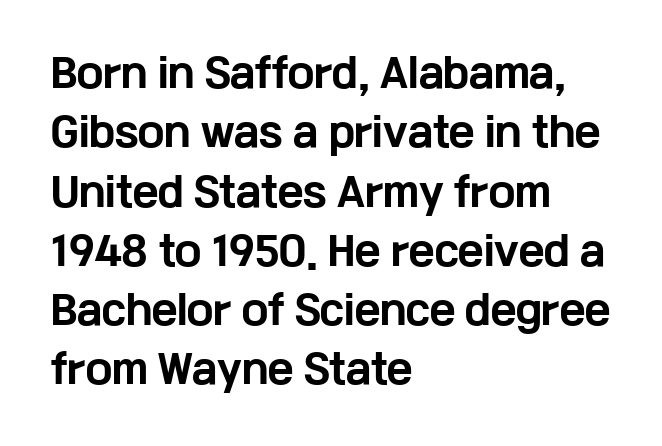
Q: Is the text bold? A: Yes.
Q: Is the text italic (slanted)? A: No, it is upright.
Q: Is the typeface a serif or a sans-serif typeface? A: Sans-serif.
Q: Is the text underlined? A: No.
Q: How is the paragraph aligned? A: Left-aligned.
Q: Is the spacing between letters normal or unusually wide? A: Normal.
Q: Is the spacing between lines tight, normal or loose? A: Normal.
Q: Width (condensed, normal, or wide)? A: Wide.
Q: Stroke contrast? A: Low.
Q: x-height? A: Medium.
Q: Monospaced? A: No.
